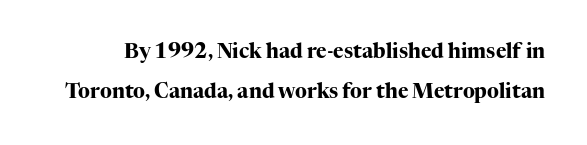
The image shows 20 px bold type, upright; set loose line spacing (1.99x), normal letter spacing, not underlined.
